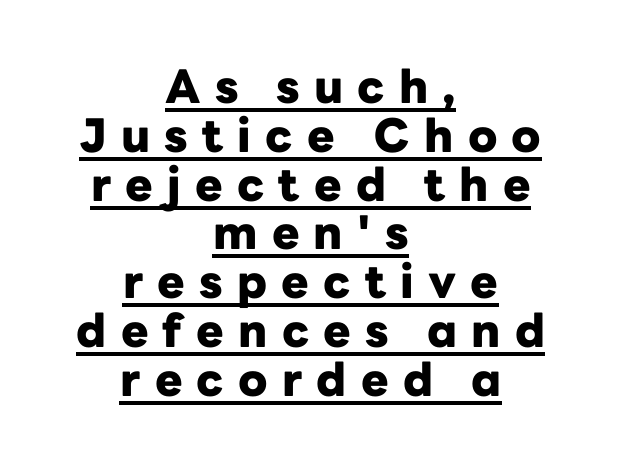
{"serif": "no", "italic": "no", "bold": "yes", "weight": "heavy", "width": "normal", "stroke_contrast": "low", "x_height": "medium", "monospaced": "no", "underline": "yes", "align": "center", "line_spacing": "tight", "line_spacing_ratio": 1.06, "letter_spacing": "wide", "letter_spacing_em": 0.31, "glyph_px": 46}
